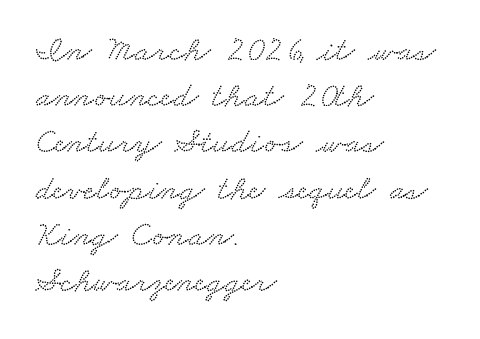
Yep, those are serifs on the letters. Leading: standard. Horizontal alignment here is leftward, the default for most running prose. Students, note that the glyphs here touch the page at normal intervals. Is this a fixed-width face? No — the glyphs have proportional, varying widths.
